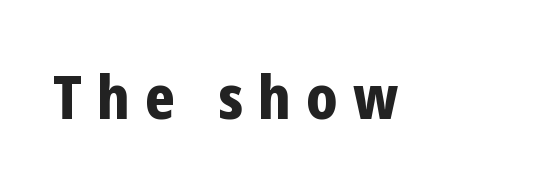
The image shows 61 px bold, condensed sans-serif type, upright; set unusually wide letter spacing (+0.25 em), not underlined; low stroke contrast and a medium x-height.
